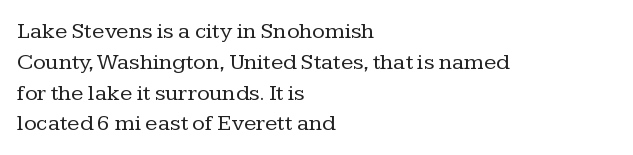
{"italic": "no", "bold": "no", "underline": "no", "align": "left", "line_spacing": "normal", "line_spacing_ratio": 1.34, "letter_spacing": "normal", "letter_spacing_em": 0.0, "glyph_px": 23}
